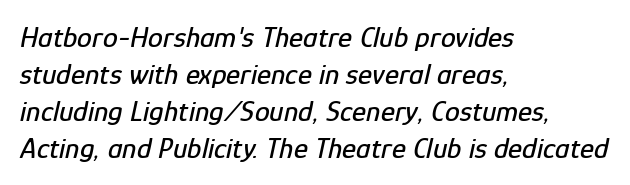
The image shows 30 px condensed type, italic (leaning right); set left-aligned, line spacing 1.23x, normal letter spacing, not underlined; low stroke contrast and a medium x-height.
